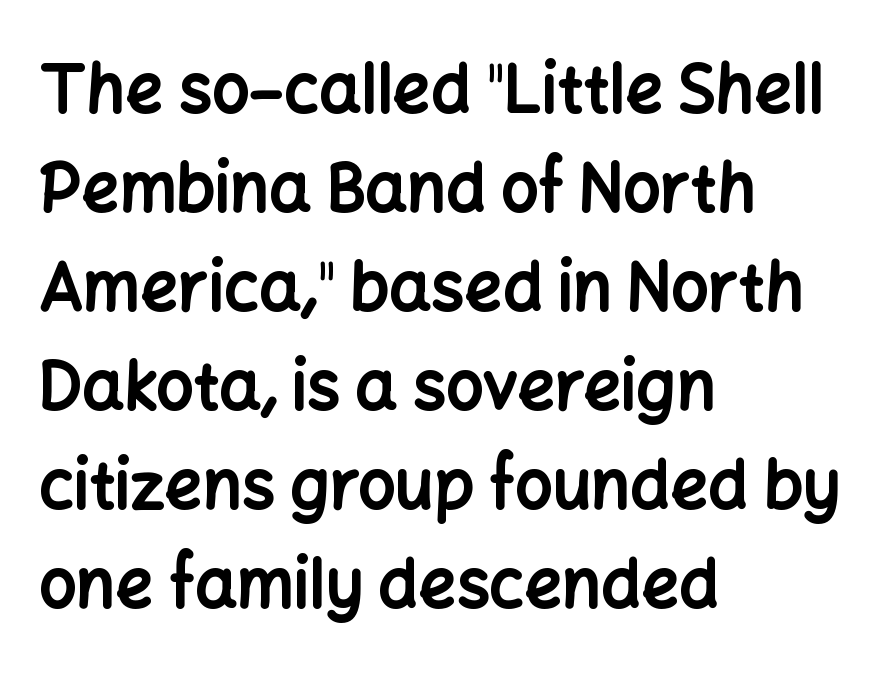
Q: Is the text bold? A: Yes.
Q: Is the text italic (slanted)? A: No, it is upright.
Q: Is the typeface a serif or a sans-serif typeface? A: Sans-serif.
Q: Is the text underlined? A: No.
Q: How is the paragraph aligned? A: Left-aligned.
Q: Is the spacing between letters normal or unusually wide? A: Normal.
Q: Is the spacing between lines tight, normal or loose? A: Normal.
Q: Width (condensed, normal, or wide)? A: Normal.
Q: Stroke contrast? A: Low.
Q: x-height? A: Medium.
Q: Monospaced? A: No.
